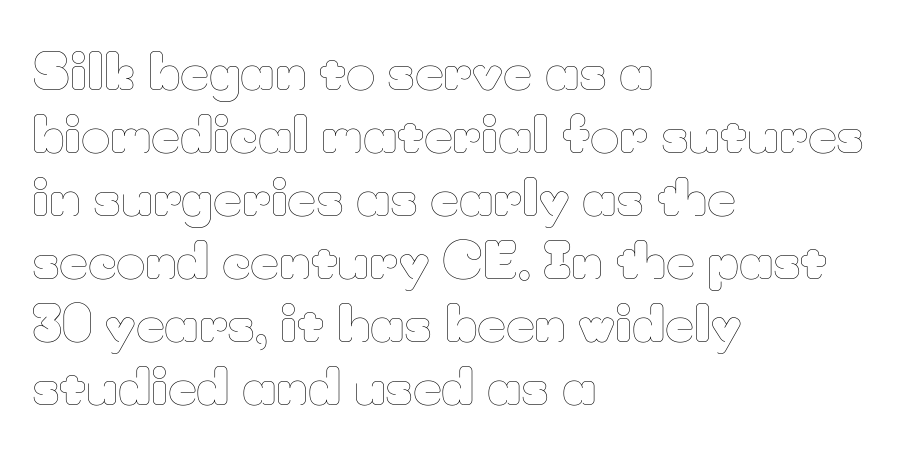
The image shows 50 px thin type, upright; set left-aligned, normal line spacing (1.26x), normal letter spacing, not underlined; low stroke contrast and a small x-height.
